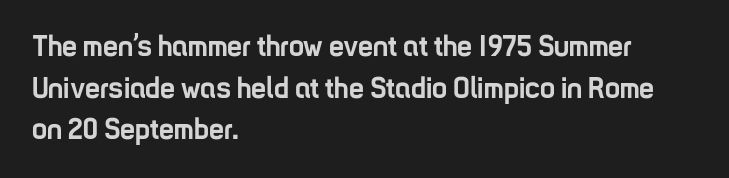
Q: Is the text bold? A: Yes.
Q: Is the text italic (slanted)? A: No, it is upright.
Q: Is the typeface a serif or a sans-serif typeface? A: Sans-serif.
Q: Is the text underlined? A: No.
Q: How is the paragraph aligned? A: Left-aligned.
Q: Is the spacing between letters normal or unusually wide? A: Normal.
Q: Is the spacing between lines tight, normal or loose? A: Normal.
Q: Width (condensed, normal, or wide)? A: Condensed.
Q: Stroke contrast? A: Low.
Q: x-height? A: Medium.
Q: Monospaced? A: No.
